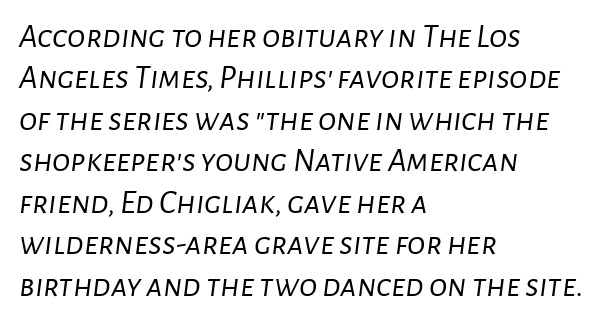
{"italic": "yes", "lean": "right", "slant_degrees": 7, "bold": "no", "weight": "light", "width": "normal", "stroke_contrast": "low", "x_height": "medium", "monospaced": "no", "underline": "no", "align": "left", "line_spacing_ratio": 1.22, "letter_spacing": "normal", "letter_spacing_em": 0.0, "glyph_px": 34}
